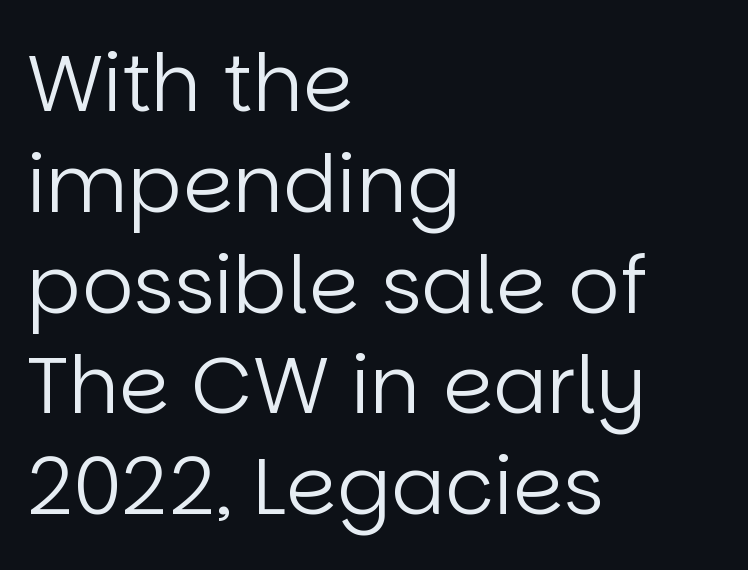
You can tell from the bare stems that sans-serif type was used. Leading matches the norm, producing a regular column. This sample has the flowing, uneven cadence of proportional lettering. Think standard paragraph weight, or any step lighter than that. Students, note that the glyphs here touch the page at normal intervals. The type sits square on the baseline with zero lean.
